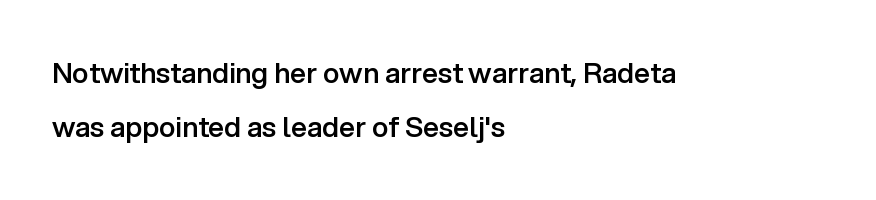
{"serif": "no", "italic": "no", "bold": "semi", "weight": "semibold", "width": "normal", "stroke_contrast": "low", "x_height": "medium", "monospaced": "no", "underline": "no", "align": "left", "line_spacing": "loose", "line_spacing_ratio": 1.93, "letter_spacing": "normal", "letter_spacing_em": 0.0, "glyph_px": 28}
